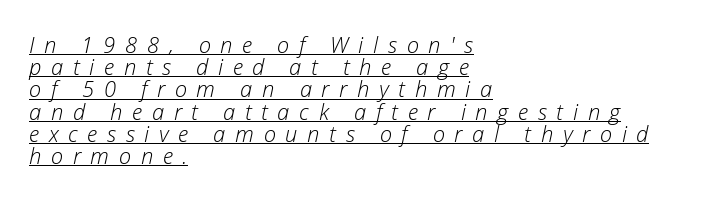
Q: Is the text bold? A: No.
Q: Is the text italic (slanted)? A: Yes, it leans right by about 12 degrees.
Q: Is the text underlined? A: Yes.
Q: How is the paragraph aligned? A: Left-aligned.
Q: Is the spacing between letters normal or unusually wide? A: Unusually wide.
Q: Is the spacing between lines tight, normal or loose? A: Tight.
